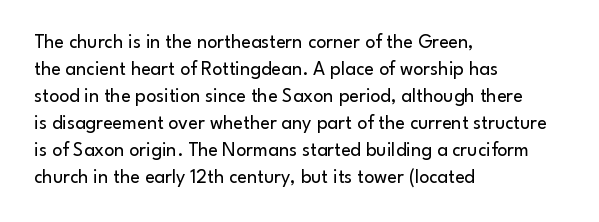
This sample uses an upright cut, with every glyph sitting square on the baseline. Reading down the column, the eye jumps a familiar distance to each next line. The horizontal fit of the characters is conventional and even. This is not heavy type; no bold has been used.
